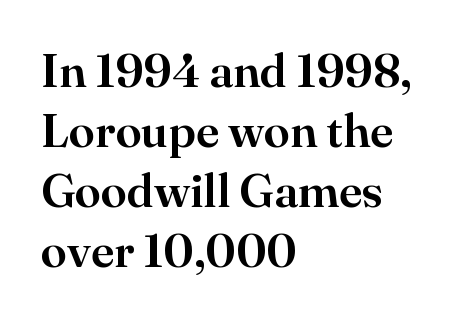
Q: Is the text italic (slanted)? A: No, it is upright.
Q: Is the typeface a serif or a sans-serif typeface? A: Serif.
Q: Is the text underlined? A: No.
Q: How is the paragraph aligned? A: Left-aligned.
Q: Is the spacing between letters normal or unusually wide? A: Normal.
Q: Is the spacing between lines tight, normal or loose? A: Normal.
Q: Width (condensed, normal, or wide)? A: Normal.
Q: Stroke contrast? A: High.
Q: x-height? A: Small.
Q: Monospaced? A: No.
